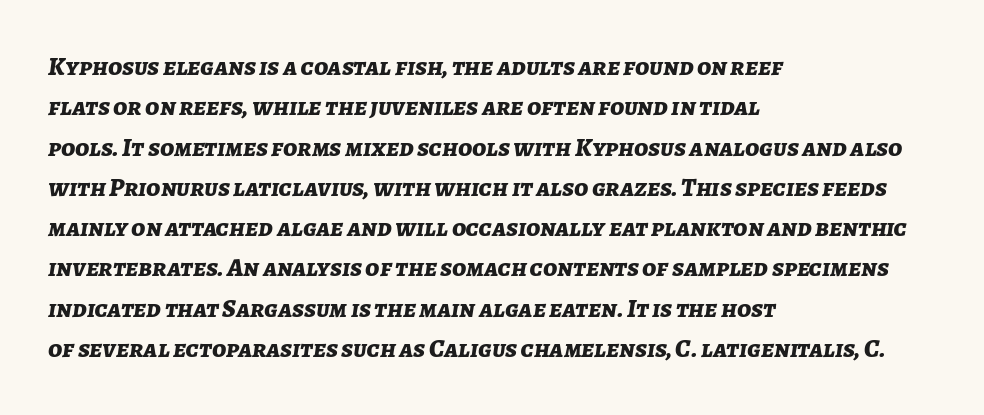
The image shows 26 px bold type, italic (leaning right); set left-aligned, normal line spacing (1.55x), normal letter spacing, not underlined.
